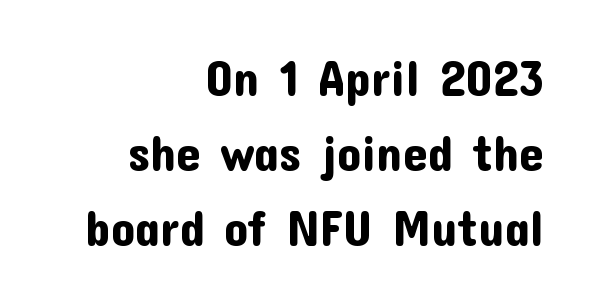
Q: Is the text italic (slanted)? A: No, it is upright.
Q: Is the typeface a serif or a sans-serif typeface? A: Sans-serif.
Q: Is the text underlined? A: No.
Q: How is the paragraph aligned? A: Right-aligned.
Q: Is the spacing between letters normal or unusually wide? A: Normal.
Q: Is the spacing between lines tight, normal or loose? A: Normal.
Q: Width (condensed, normal, or wide)? A: Normal.
Q: Stroke contrast? A: Low.
Q: x-height? A: Medium.
Q: Monospaced? A: No.
